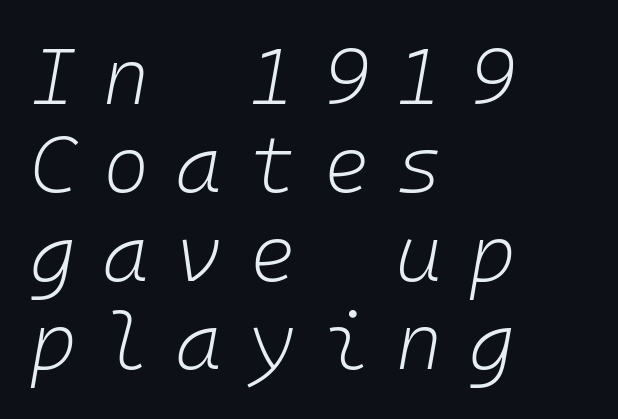
The image shows 79 px light type, italic (leaning right), monospaced; set left-aligned, tight line spacing (1.12x), unusually wide letter spacing (+0.34 em), not underlined; low stroke contrast and a medium x-height.
